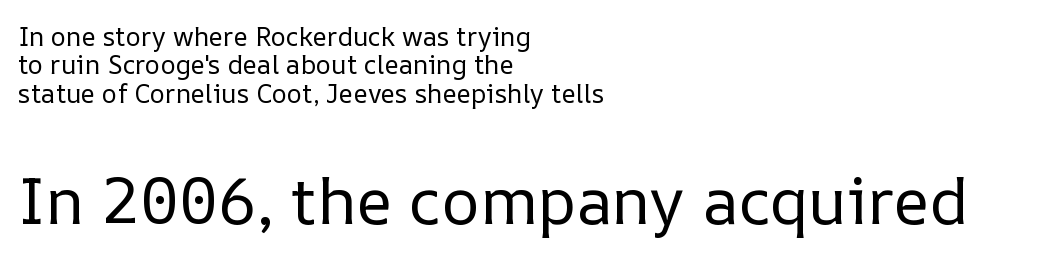
The type sits square on the baseline with zero lean. Is there much room between lines? No — they nearly touch. This rendering leaves character spacing at its baseline value. Larger block? The one below; the one above is distinctly smaller. Each letter keeps its own natural width here, so spacing adapts to shape. Summary of weight: not heavy and not bold.
